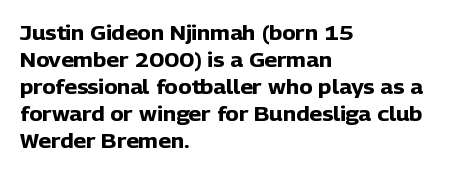
Q: Is the text bold? A: Yes.
Q: Is the text italic (slanted)? A: No, it is upright.
Q: Is the text underlined? A: No.
Q: How is the paragraph aligned? A: Left-aligned.
Q: Is the spacing between letters normal or unusually wide? A: Normal.
Q: Is the spacing between lines tight, normal or loose? A: Normal.
